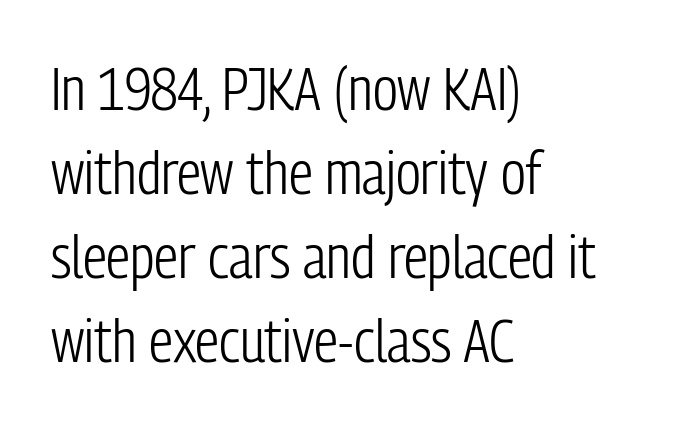
Q: Is the text bold? A: No.
Q: Is the text italic (slanted)? A: No, it is upright.
Q: Is the typeface a serif or a sans-serif typeface? A: Sans-serif.
Q: Is the text underlined? A: No.
Q: How is the paragraph aligned? A: Left-aligned.
Q: Is the spacing between letters normal or unusually wide? A: Normal.
Q: Is the spacing between lines tight, normal or loose? A: Normal.
Q: Width (condensed, normal, or wide)? A: Condensed.
Q: Stroke contrast? A: Low.
Q: x-height? A: Medium.
Q: Monospaced? A: No.
